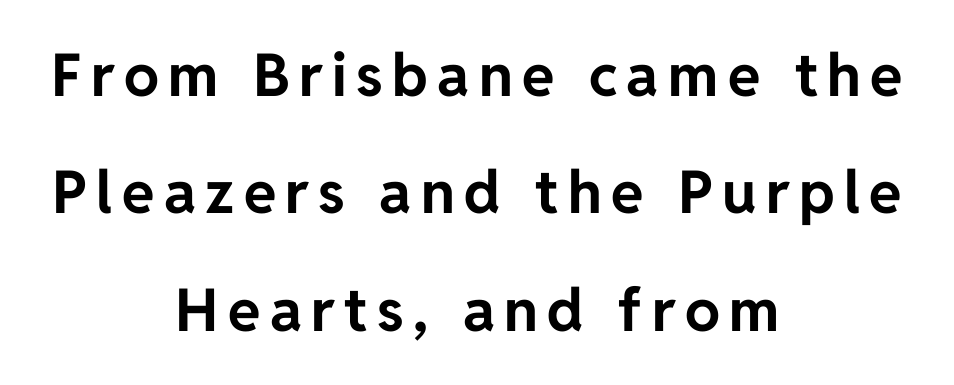
{"serif": "no", "italic": "no", "bold": "yes", "weight": "bold", "width": "normal", "stroke_contrast": "low", "x_height": "medium", "monospaced": "no", "underline": "no", "align": "center", "line_spacing": "loose", "line_spacing_ratio": 1.99, "glyph_px": 59}
